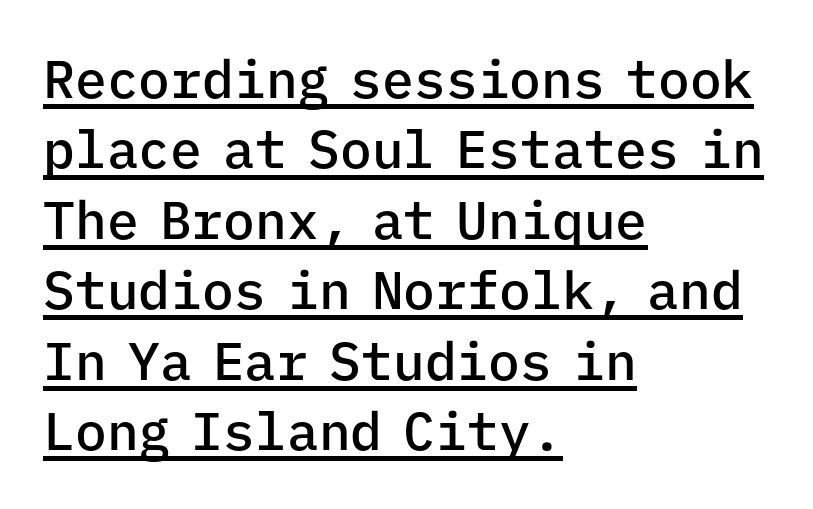
The image shows 53 px semibold sans-serif type, upright, monospaced; set left-aligned, normal line spacing (1.33x), normal letter spacing, underlined; low stroke contrast and a medium x-height.
